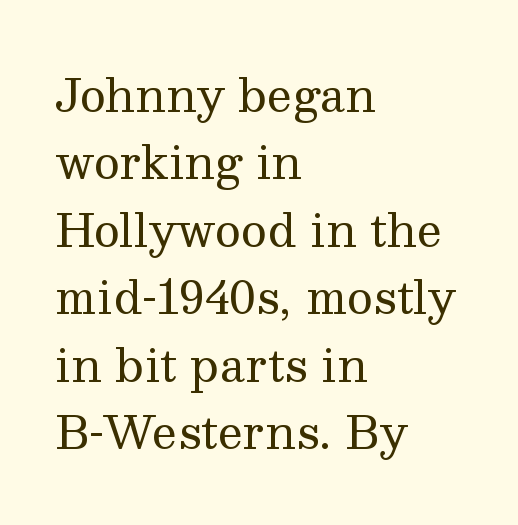
Q: Is the text bold? A: No.
Q: Is the text italic (slanted)? A: No, it is upright.
Q: Is the typeface a serif or a sans-serif typeface? A: Serif.
Q: Is the text underlined? A: No.
Q: How is the paragraph aligned? A: Left-aligned.
Q: Is the spacing between letters normal or unusually wide? A: Normal.
Q: Is the spacing between lines tight, normal or loose? A: Normal.
Q: Width (condensed, normal, or wide)? A: Normal.
Q: Stroke contrast? A: Medium.
Q: x-height? A: Medium.
Q: Monospaced? A: No.
